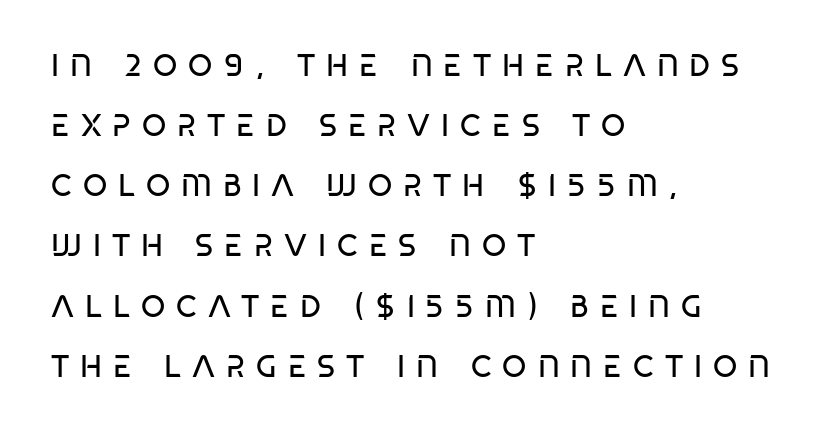
The image shows 31 px regular-weight, condensed sans-serif type, upright; set left-aligned, loose line spacing (1.94x), unusually wide letter spacing (+0.35 em), not underlined; low stroke contrast and a large x-height.
